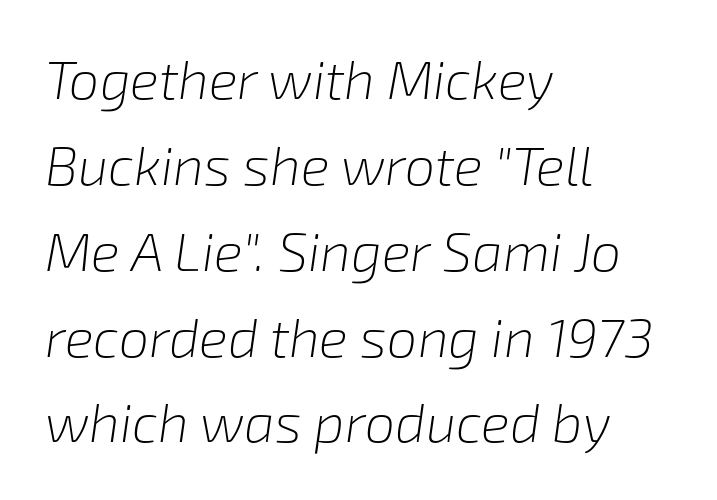
{"italic": "yes", "lean": "right", "slant_degrees": 8, "bold": "no", "weight": "light", "width": "normal", "stroke_contrast": "low", "x_height": "medium", "monospaced": "no", "underline": "no", "align": "left", "line_spacing": "normal", "line_spacing_ratio": 1.59, "letter_spacing": "normal", "letter_spacing_em": 0.0, "glyph_px": 54}
